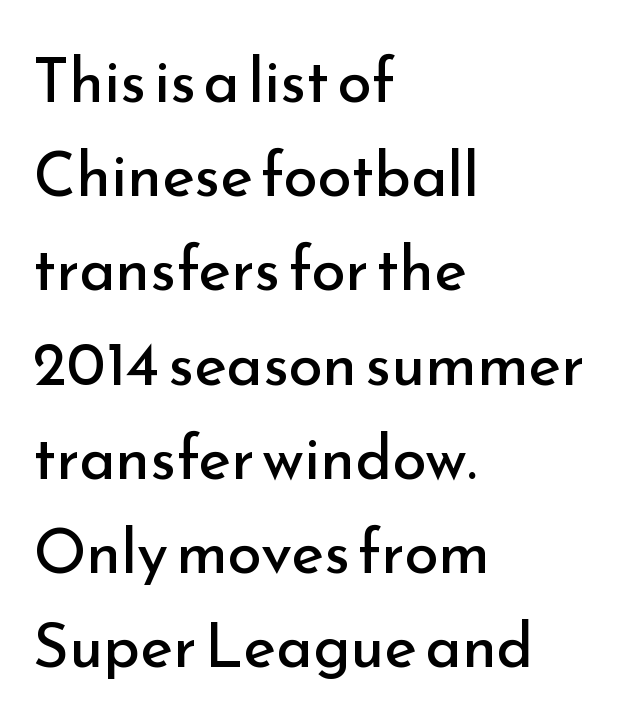
The image shows 62 px regular-weight sans-serif type, upright; set left-aligned, normal line spacing (1.52x), normal letter spacing, not underlined; low stroke contrast and a small x-height.
